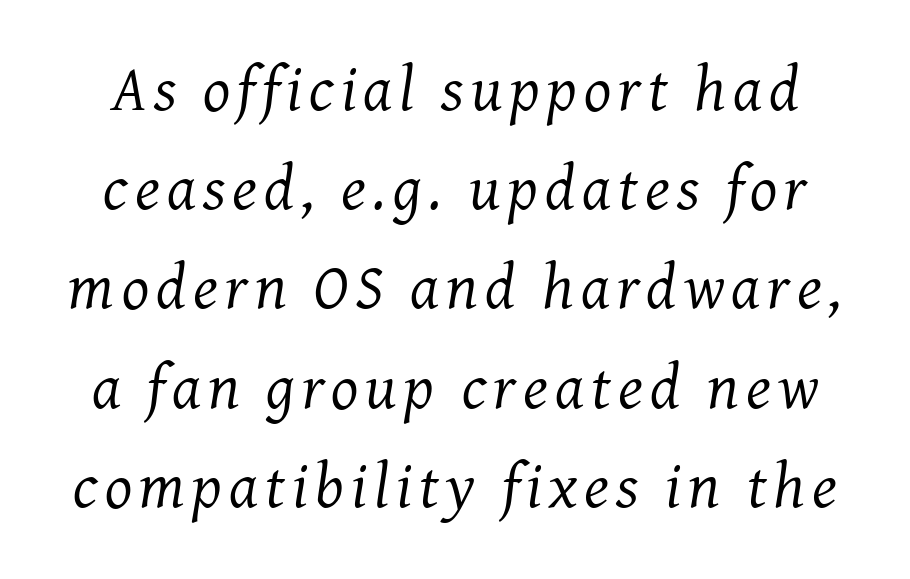
What's the leading like? Ordinary, nothing unusual. The face used here is proportionally spaced, like ordinary book or web type. The passage shown is not underscored anywhere. Look at the bottom of the vertical strokes: they flare into serifs here. Stems here are at most as thick as an everyday book face. When letters slant like this, we call the style italic.
